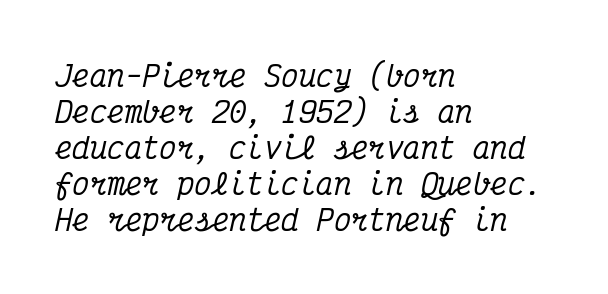
{"serif": "yes", "italic": "yes", "lean": "right", "slant_degrees": 12, "width": "condensed", "stroke_contrast": "medium", "x_height": "medium", "monospaced": "yes", "underline": "no", "align": "left", "line_spacing_ratio": 1.24, "letter_spacing": "normal", "letter_spacing_em": 0.0, "glyph_px": 29}
